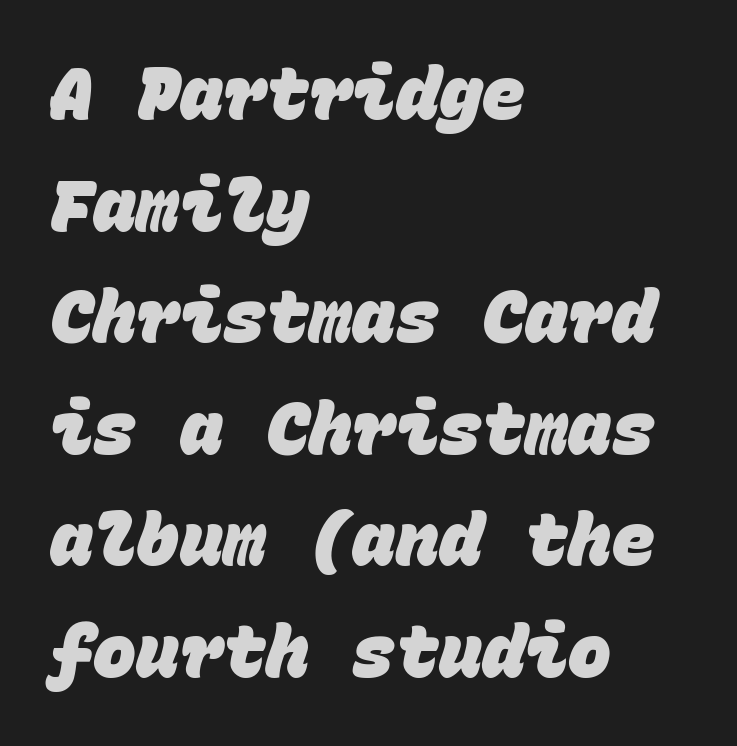
The glyphs in this specimen are sans serif. Tracking here is standard; glyphs follow each other at the usual distance. If you drew a ruler down the left edge, every line would touch it. The words here are not underlined. Each letter, wide or thin by design, is forced into the same width here.
